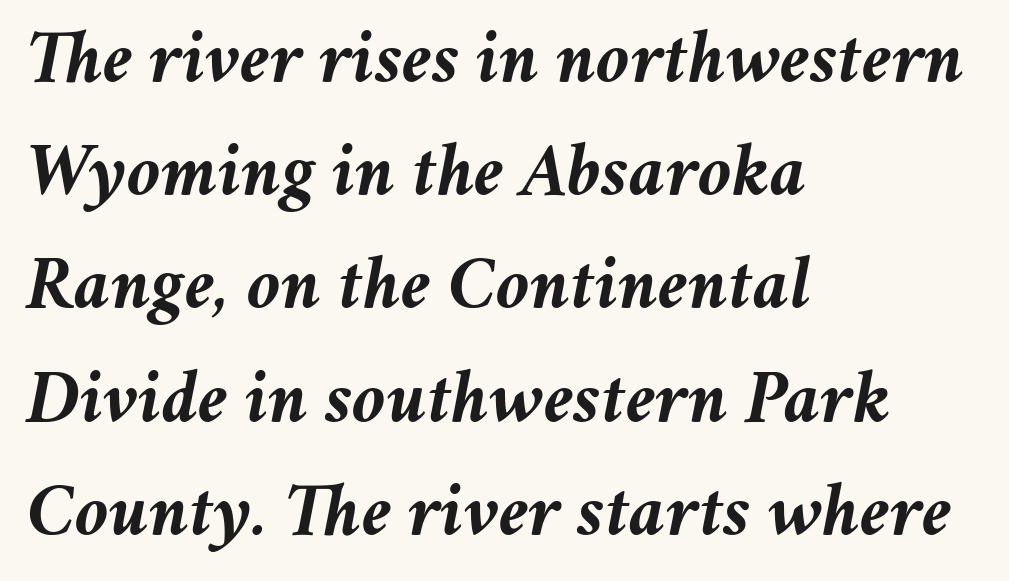
{"italic": "yes", "lean": "right", "slant_degrees": 11, "bold": "yes", "weight": "semibold", "width": "normal", "stroke_contrast": "medium", "x_height": "medium", "monospaced": "no", "underline": "no", "align": "left", "line_spacing": "normal", "line_spacing_ratio": 1.47, "letter_spacing": "normal", "letter_spacing_em": 0.0, "glyph_px": 77}
